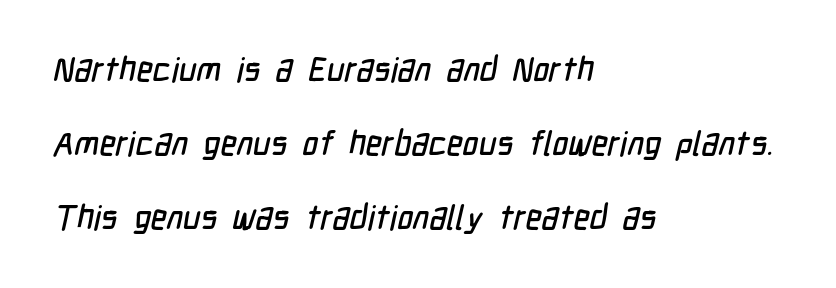
Q: Is the typeface a serif or a sans-serif typeface? A: Sans-serif.
Q: Is the text underlined? A: No.
Q: How is the paragraph aligned? A: Left-aligned.
Q: Is the spacing between letters normal or unusually wide? A: Normal.
Q: Is the spacing between lines tight, normal or loose? A: Loose.
Q: Width (condensed, normal, or wide)? A: Condensed.
Q: Stroke contrast? A: Low.
Q: x-height? A: Medium.
Q: Monospaced? A: No.
